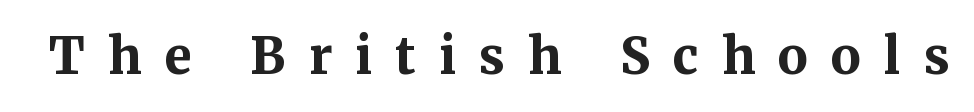
The image shows 50 px bold serif type, upright; set unusually wide letter spacing (+0.46 em), not underlined; medium stroke contrast and a medium x-height.
